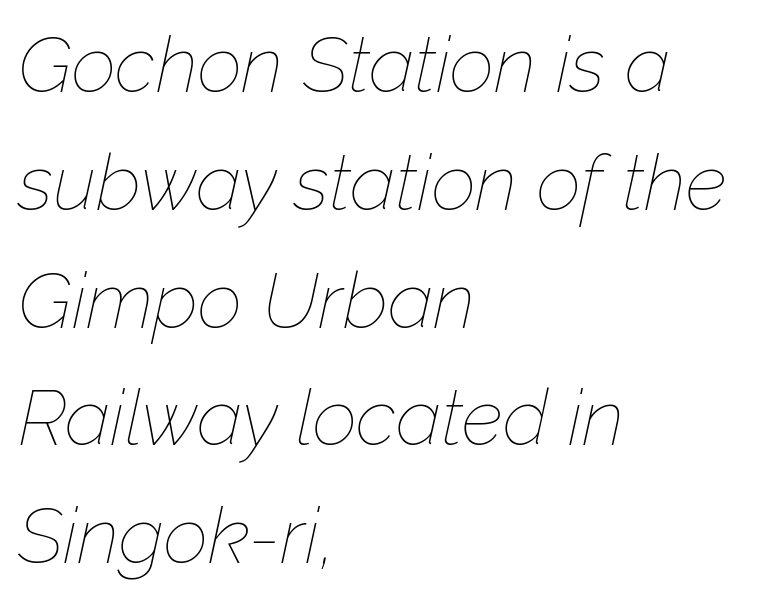
Stems and bowls with no extra thickness — not bold. Evenly set lines give the paragraph a standard silhouette. The rendering uses natural spacing where letterforms have individual widths. Tall strokes in this sample are angled rather than plumb. The type is set solid horizontally, with unmodified tracking.
